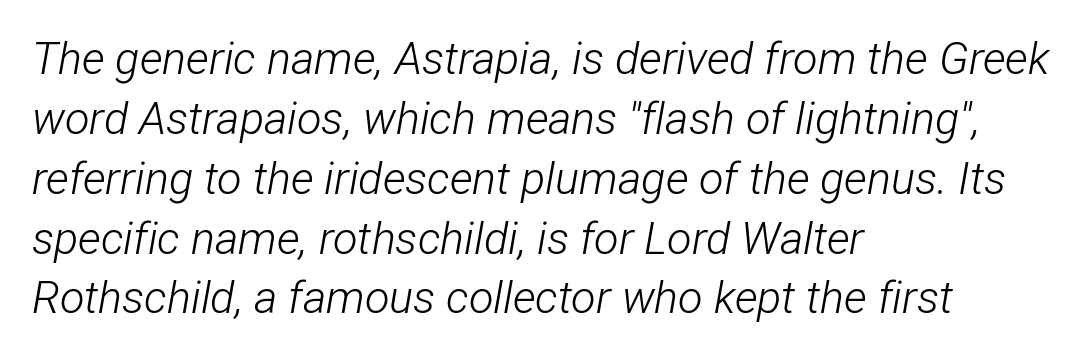
{"italic": "yes", "lean": "right", "slant_degrees": 12, "bold": "no", "weight": "light", "width": "condensed", "stroke_contrast": "low", "x_height": "medium", "monospaced": "no", "underline": "no", "align": "left", "line_spacing": "normal", "line_spacing_ratio": 1.33, "letter_spacing": "normal", "letter_spacing_em": 0.0, "glyph_px": 45}
